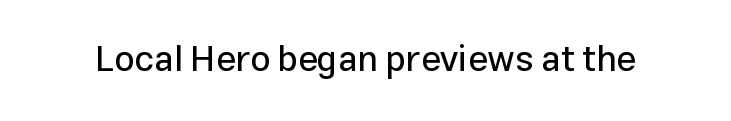
The image shows 36 px sans-serif type, upright; set normal letter spacing, not underlined; low stroke contrast and a medium x-height.
